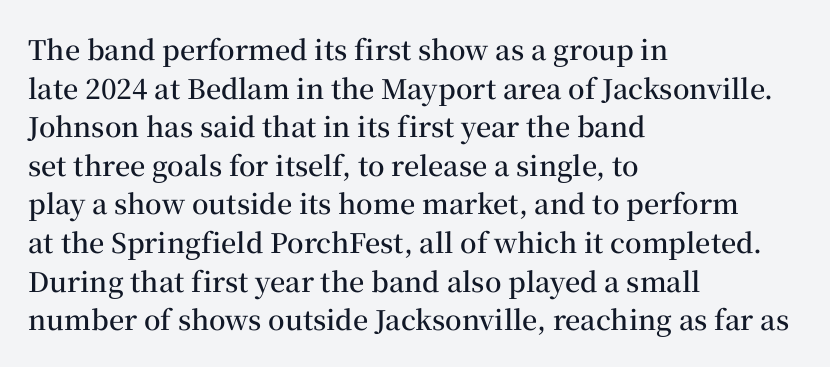
Q: Is the text bold? A: Semi-bold.
Q: Is the text italic (slanted)? A: No, it is upright.
Q: Is the text underlined? A: No.
Q: How is the paragraph aligned? A: Left-aligned.
Q: Is the spacing between letters normal or unusually wide? A: Normal.
Q: Is the spacing between lines tight, normal or loose? A: Normal.
